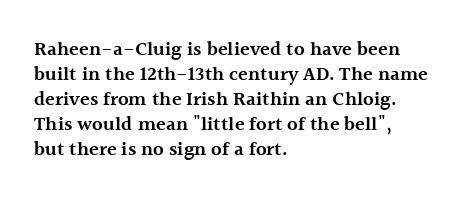
The image shows 20 px text type, upright; set left-aligned, normal line spacing (1.25x), normal letter spacing, not underlined.
